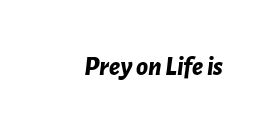
Slant detected: the letters are inclined. The passage shown has conventional tracking throughout. Each glyph is drawn with heavy, bold strokes. A clean baseline with only descenders dipping below it.
